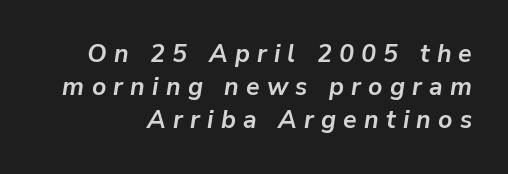
Italic: yes, the glyphs are oblique. Bold? Absolutely — the strokes are thick and heavy. If you measured baseline to baseline, you'd find a middling distance. Short and long lines alike share a common ending point at right. Tracking here is generous; glyphs stand well apart from one another. Check under the words: just untouched page.
